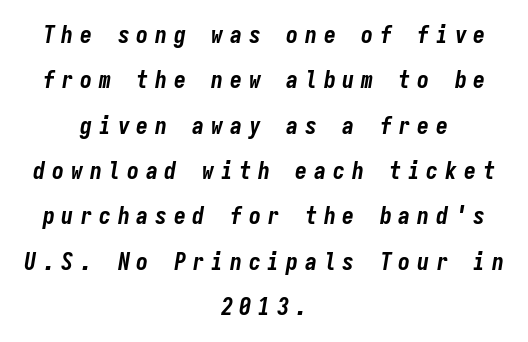
Q: Is the text bold? A: Yes.
Q: Is the text italic (slanted)? A: Yes, it leans right by about 9 degrees.
Q: Is the text underlined? A: No.
Q: How is the paragraph aligned? A: Centered.
Q: Is the spacing between letters normal or unusually wide? A: Unusually wide.
